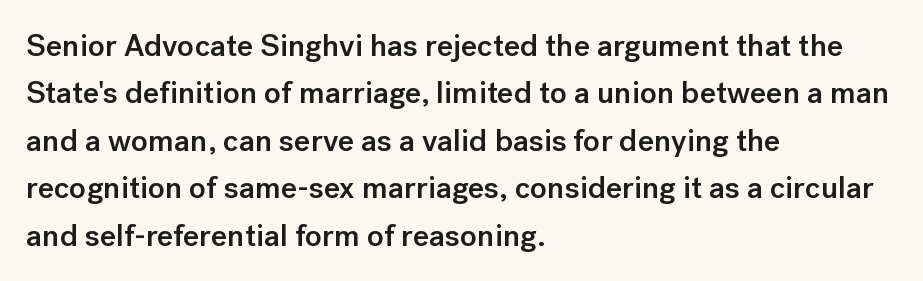
{"serif": "no", "italic": "no", "bold": "semi", "weight": "semibold", "width": "normal", "stroke_contrast": "low", "x_height": "medium", "monospaced": "no", "underline": "no", "align": "left", "line_spacing": "normal", "line_spacing_ratio": 1.53, "letter_spacing": "normal", "letter_spacing_em": 0.0, "glyph_px": 31}
